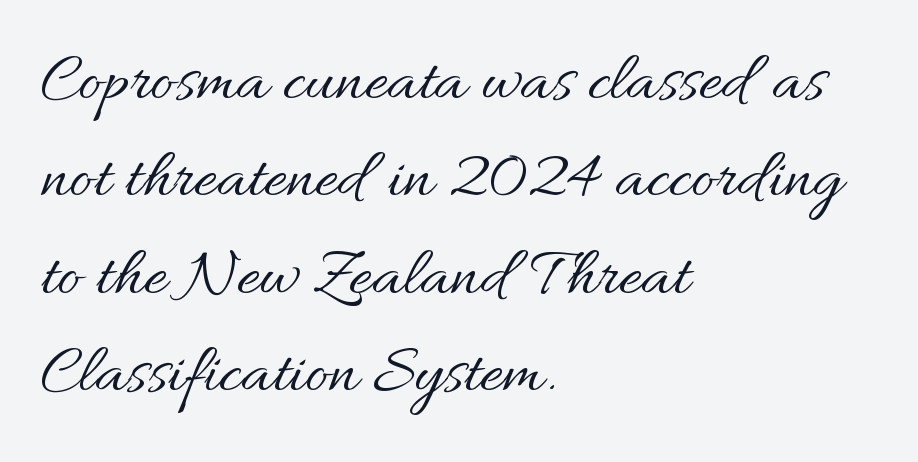
Q: Is the text bold? A: No.
Q: Is the text italic (slanted)? A: Yes.
Q: Is the text underlined? A: No.
Q: How is the paragraph aligned? A: Left-aligned.
Q: Is the spacing between letters normal or unusually wide? A: Normal.
Q: Is the spacing between lines tight, normal or loose? A: Normal.
Q: Width (condensed, normal, or wide)? A: Normal.
Q: Stroke contrast? A: Medium.
Q: x-height? A: Small.
Q: Monospaced? A: No.
